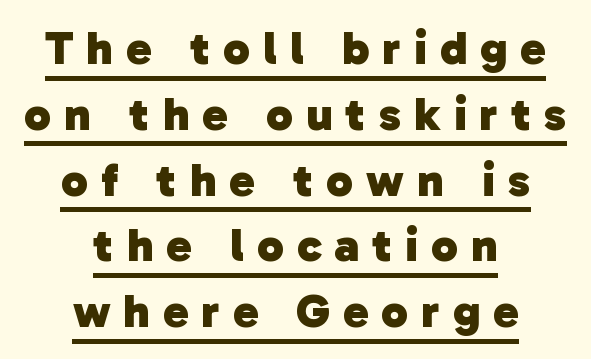
Q: Is the text bold? A: Yes.
Q: Is the typeface a serif or a sans-serif typeface? A: Sans-serif.
Q: Is the text underlined? A: Yes.
Q: How is the paragraph aligned? A: Centered.
Q: Is the spacing between letters normal or unusually wide? A: Unusually wide.
Q: Is the spacing between lines tight, normal or loose? A: Normal.
Q: Width (condensed, normal, or wide)? A: Normal.
Q: Stroke contrast? A: Low.
Q: x-height? A: Medium.
Q: Monospaced? A: No.
